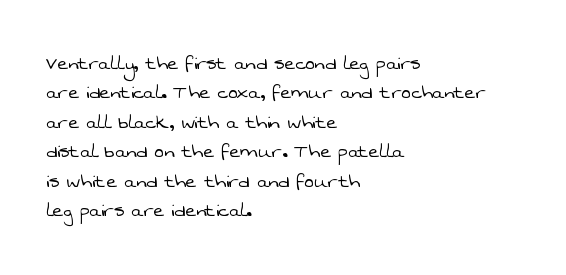
The image shows 23 px text type; set left-aligned, normal line spacing (1.28x), normal letter spacing, not underlined.
